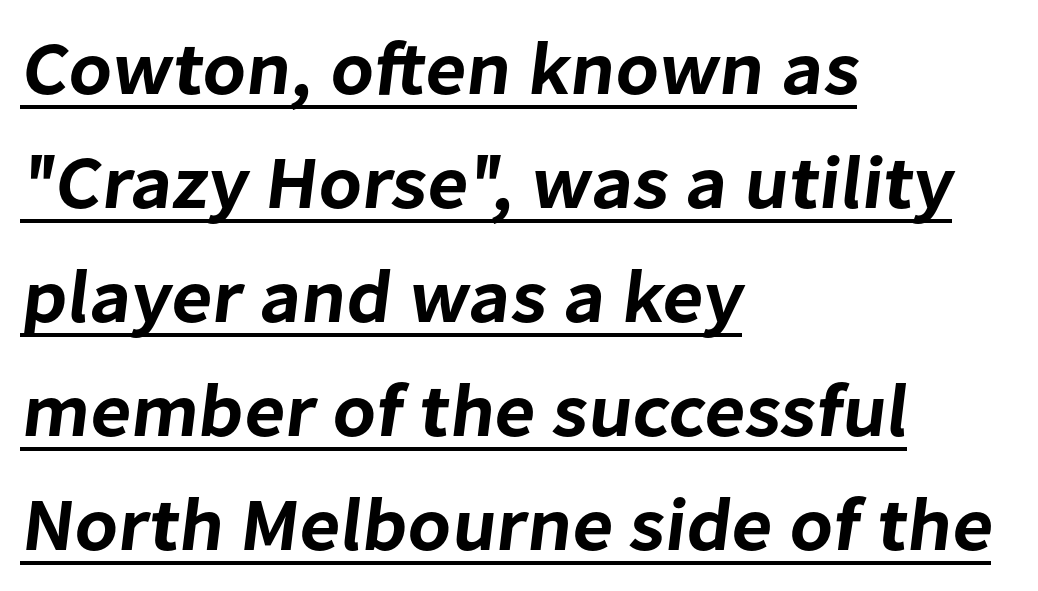
The image shows 75 px sans-serif type; set left-aligned, normal line spacing (1.52x), normal letter spacing, underlined; low stroke contrast and a medium x-height.
